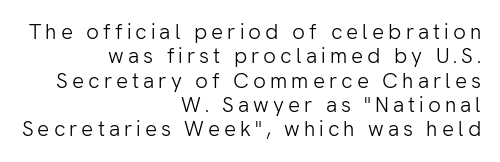
The image shows 21 px text type, upright; set right-aligned, line spacing 1.16x, not underlined.
